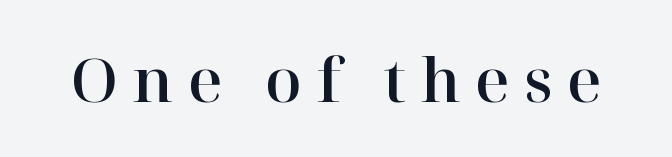
The image shows 60 px serif type, upright; set unusually wide letter spacing (+0.24 em), not underlined; high stroke contrast and a medium x-height.
